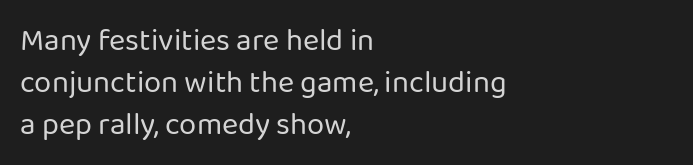
The rendering uses natural spacing where letterforms have individual widths. A sans-serif font was chosen for this passage. Descenders hang freely into open space. Each line starts at the same left margin while the right side varies. Stems and bowls with no extra thickness — not bold. Leading: standard.
